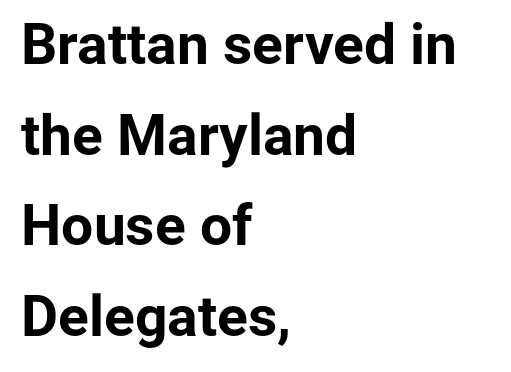
{"serif": "no", "italic": "no", "bold": "yes", "weight": "bold", "width": "normal", "stroke_contrast": "low", "x_height": "medium", "monospaced": "no", "underline": "no", "align": "left", "line_spacing": "normal", "line_spacing_ratio": 1.59, "letter_spacing": "normal", "letter_spacing_em": 0.0, "glyph_px": 57}
